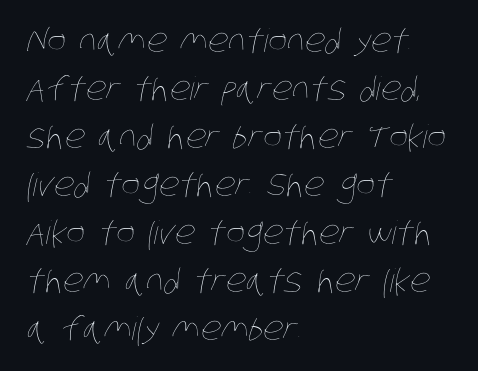
Q: Is the text bold? A: No.
Q: Is the text underlined? A: No.
Q: How is the paragraph aligned? A: Left-aligned.
Q: Is the spacing between letters normal or unusually wide? A: Normal.
Q: Is the spacing between lines tight, normal or loose? A: Normal.
Q: Width (condensed, normal, or wide)? A: Condensed.
Q: Stroke contrast? A: Low.
Q: x-height? A: Large.
Q: Monospaced? A: No.
